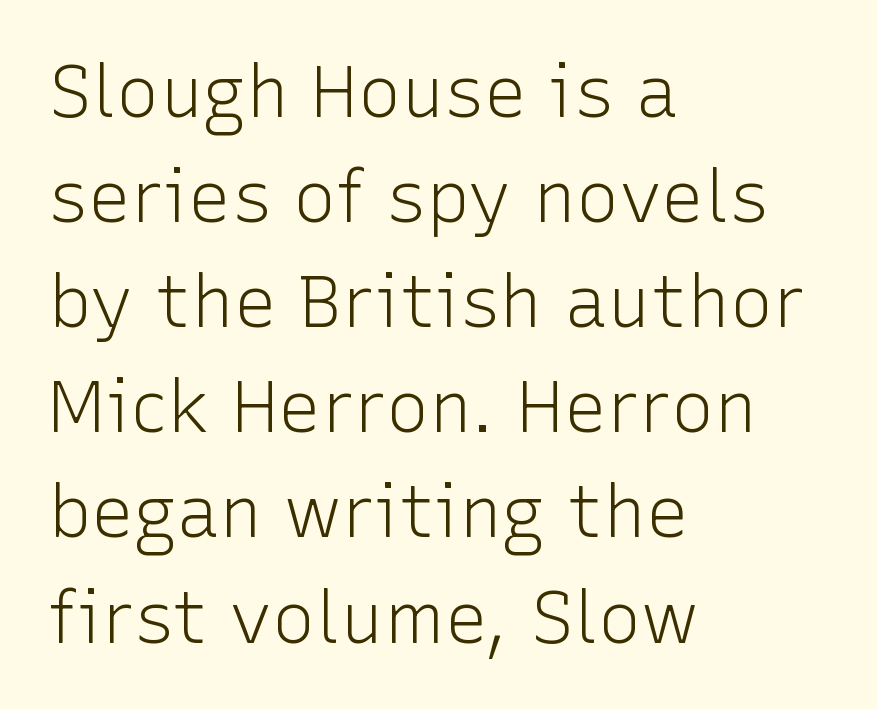
Compared with typical body copy, the letter spacing here is the same. The letters advance in unequal steps, a hallmark of proportional type. The paragraph has a hard left edge and a soft right edge. Bare-footed words on every line. Typographically, this falls in the sans-serif category.
